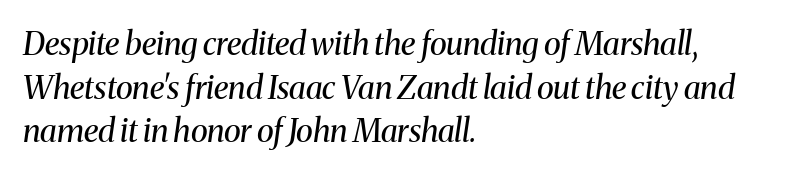
Just letters on the line, the space beneath them empty. Layout note: lines flush left. The passage shown is typed in a proportional face where columns would drift. Regular leading. The horizontal fit of the characters is conventional and even.
